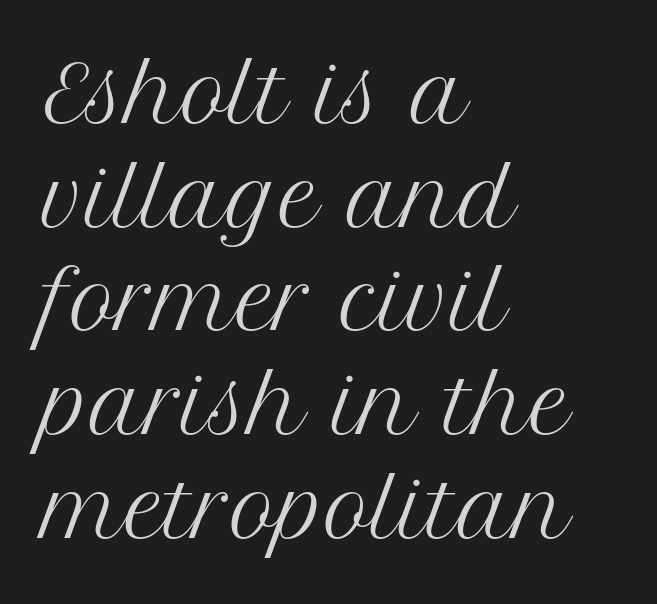
{"serif": "yes", "bold": "no", "weight": "regular", "width": "normal", "stroke_contrast": "medium", "x_height": "medium", "monospaced": "no", "underline": "no", "align": "left", "line_spacing": "normal", "line_spacing_ratio": 1.33, "letter_spacing": "normal", "letter_spacing_em": 0.0, "glyph_px": 78}
